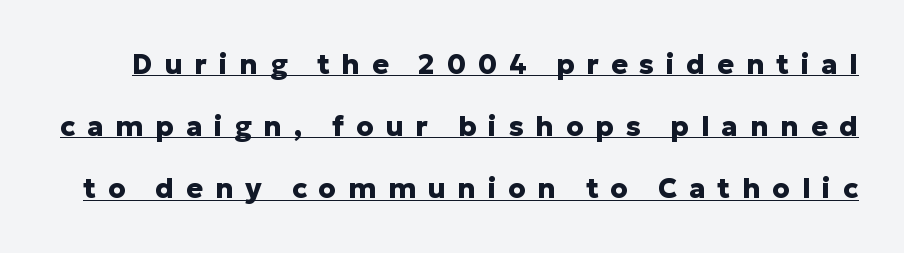
{"serif": "no", "italic": "no", "bold": "yes", "weight": "heavy", "width": "normal", "stroke_contrast": "low", "x_height": "medium", "monospaced": "no", "underline": "yes", "line_spacing": "loose", "line_spacing_ratio": 2.22, "letter_spacing": "wide", "letter_spacing_em": 0.42, "glyph_px": 28}
